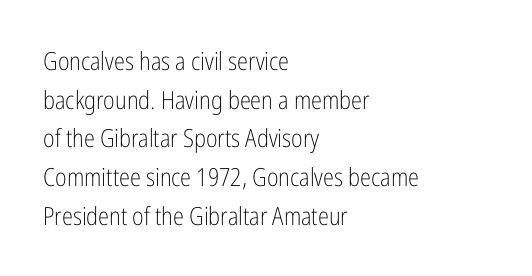
Q: Is the text bold? A: No.
Q: Is the text italic (slanted)? A: No, it is upright.
Q: Is the text underlined? A: No.
Q: How is the paragraph aligned? A: Left-aligned.
Q: Is the spacing between letters normal or unusually wide? A: Normal.
Q: Is the spacing between lines tight, normal or loose? A: Normal.
